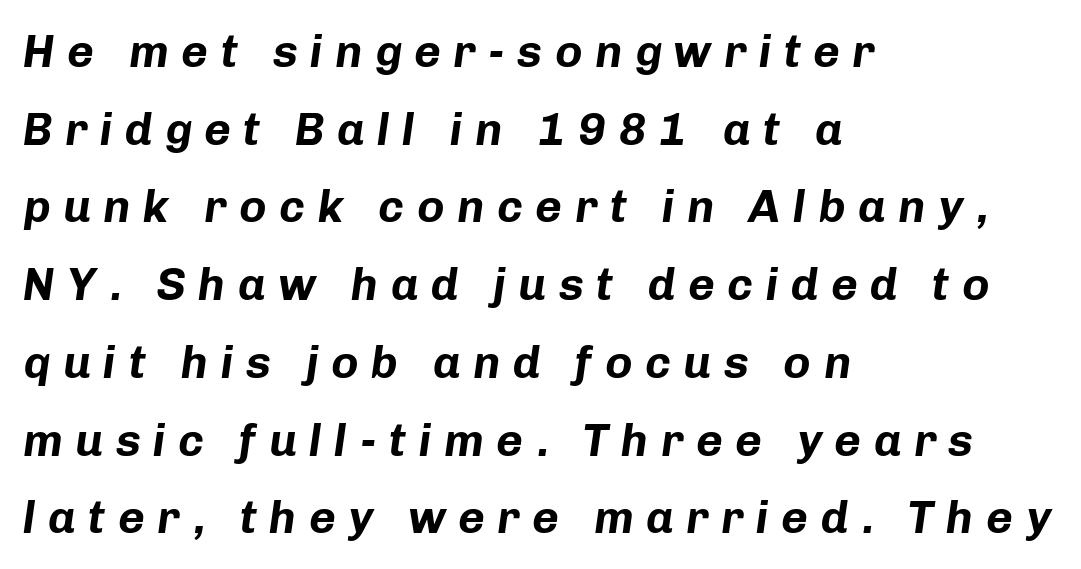
This sample has the flowing, uneven cadence of proportional lettering. Check under the words: just untouched page. The ragged edge is on the right, which tells us the setting is flush left. Words appear elongated and porous because spacing is wide. This sample uses an oblique cut, with every glyph tilted off the vertical.
